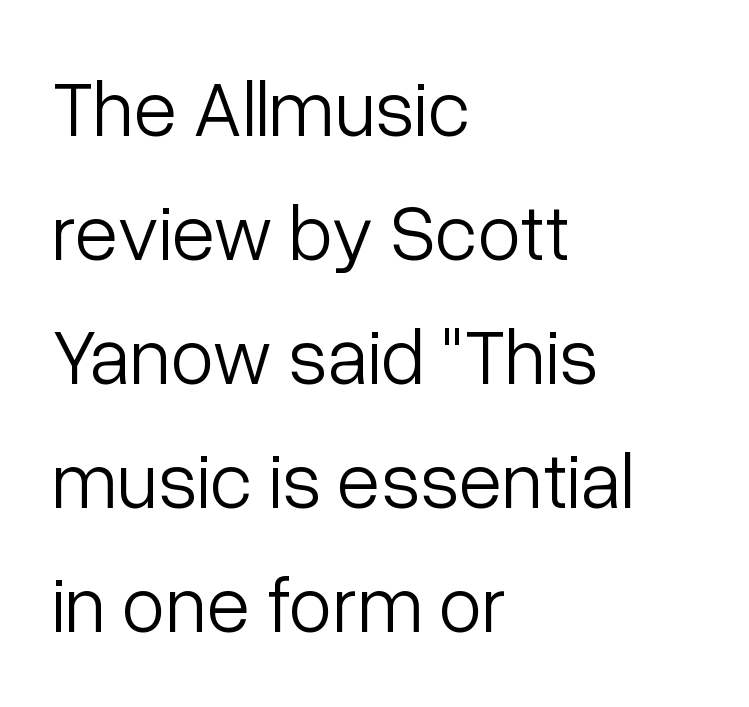
The image shows 79 px light sans-serif type, upright; set left-aligned, normal line spacing (1.57x), normal letter spacing, not underlined; low stroke contrast and a medium x-height.
